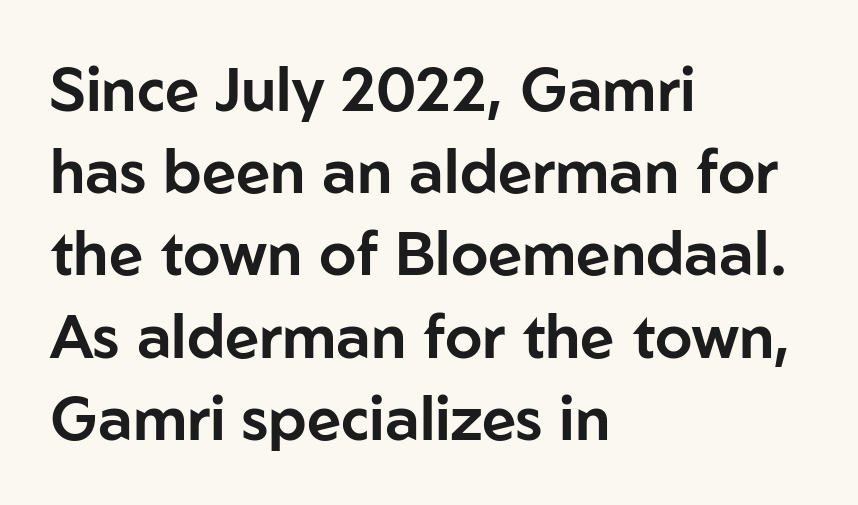
Q: Is the text italic (slanted)? A: No, it is upright.
Q: Is the typeface a serif or a sans-serif typeface? A: Sans-serif.
Q: Is the text underlined? A: No.
Q: How is the paragraph aligned? A: Left-aligned.
Q: Is the spacing between letters normal or unusually wide? A: Normal.
Q: Is the spacing between lines tight, normal or loose? A: Normal.
Q: Width (condensed, normal, or wide)? A: Normal.
Q: Stroke contrast? A: Low.
Q: x-height? A: Medium.
Q: Monospaced? A: No.
